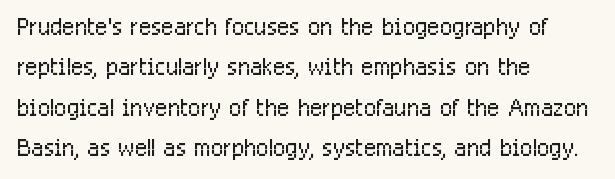
Each letter keeps its own natural width here, so spacing adapts to shape. Each stroke keeps to a modest, everyday thickness or less. Descender tails drop into unmarked territory. These lines were composed using upright roman letters.
